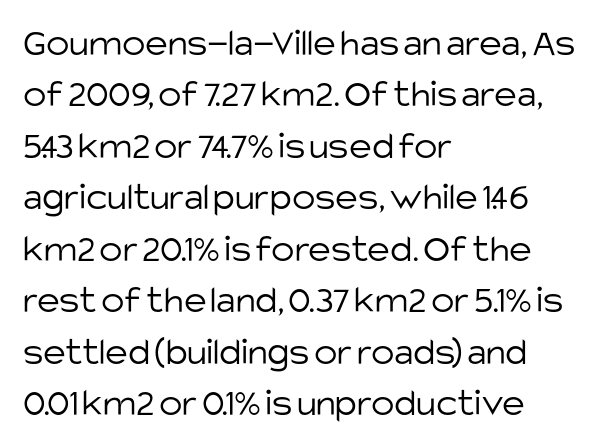
{"serif": "no", "italic": "no", "bold": "no", "weight": "light", "width": "normal", "stroke_contrast": "low", "x_height": "large", "monospaced": "no", "underline": "no", "align": "left", "line_spacing": "normal", "line_spacing_ratio": 1.32, "letter_spacing": "normal", "letter_spacing_em": 0.0, "glyph_px": 39}
